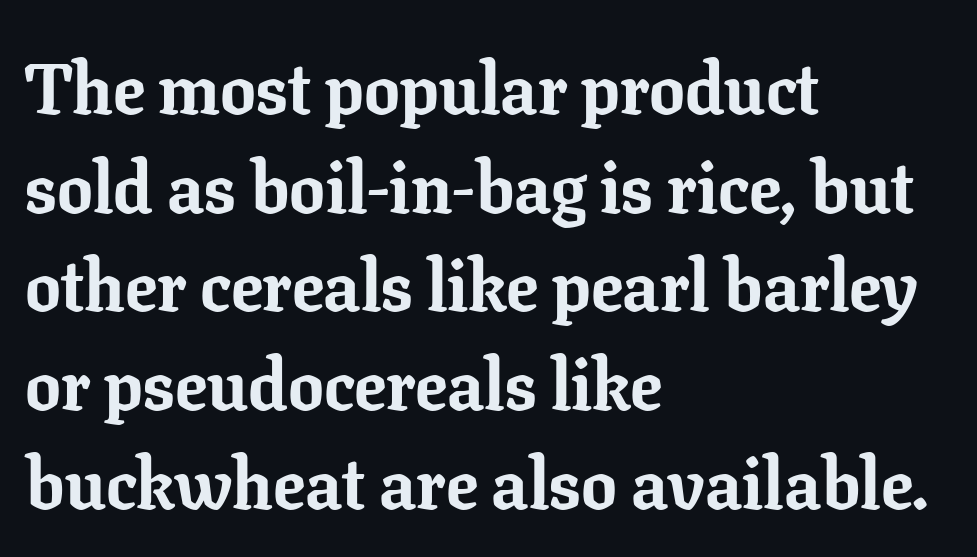
Q: Is the text bold? A: Yes.
Q: Is the text italic (slanted)? A: No, it is upright.
Q: Is the typeface a serif or a sans-serif typeface? A: Serif.
Q: Is the text underlined? A: No.
Q: How is the paragraph aligned? A: Left-aligned.
Q: Is the spacing between letters normal or unusually wide? A: Normal.
Q: Is the spacing between lines tight, normal or loose? A: Normal.
Q: Width (condensed, normal, or wide)? A: Normal.
Q: Stroke contrast? A: Low.
Q: x-height? A: Medium.
Q: Monospaced? A: No.
